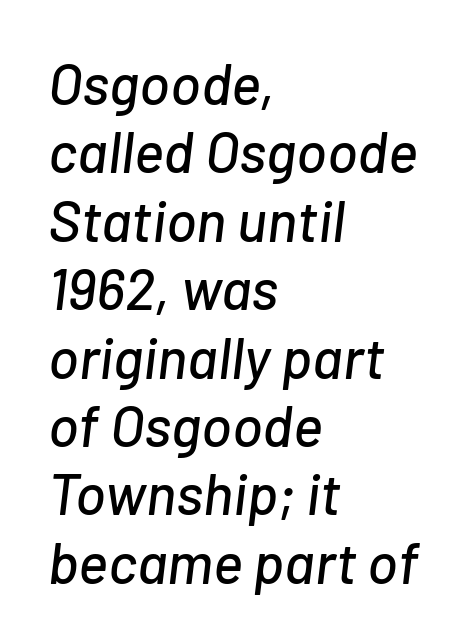
{"italic": "yes", "lean": "right", "slant_degrees": 7, "width": "normal", "stroke_contrast": "low", "x_height": "medium", "monospaced": "no", "underline": "no", "align": "left", "line_spacing_ratio": 1.2, "letter_spacing": "normal", "letter_spacing_em": 0.0, "glyph_px": 57}
